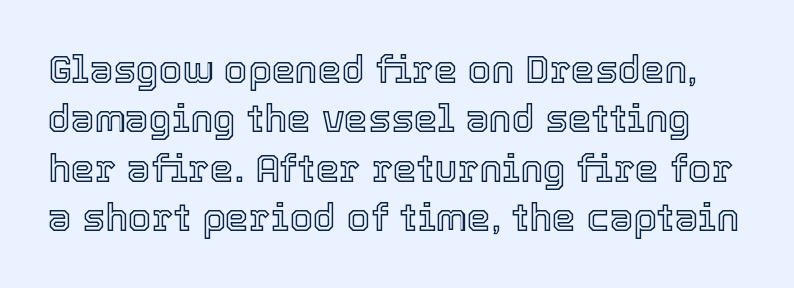
Italic? Not at all — the glyphs are vertical. The letterforms sit shoulder to shoulder at normal distance. The rendering uses a moderate line-height, typical for paragraphs. Decoration check: the copy has no underline. The passage shown is typed in a proportional face where columns would drift.
